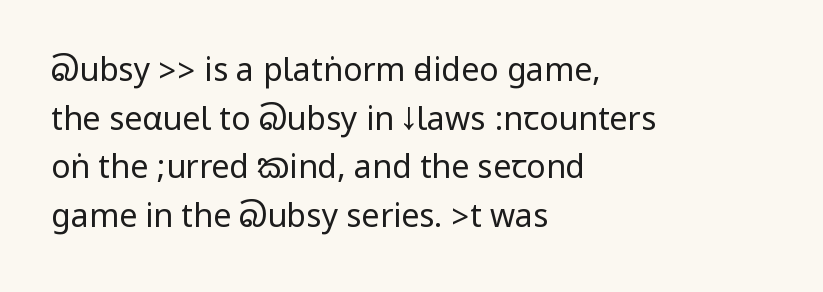
Q: Is the text bold? A: No.
Q: Is the text italic (slanted)? A: No, it is upright.
Q: Is the typeface a serif or a sans-serif typeface? A: Sans-serif.
Q: Is the text underlined? A: No.
Q: How is the paragraph aligned? A: Left-aligned.
Q: Is the spacing between letters normal or unusually wide? A: Normal.
Q: Is the spacing between lines tight, normal or loose? A: Normal.
Q: Width (condensed, normal, or wide)? A: Condensed.
Q: Stroke contrast? A: Low.
